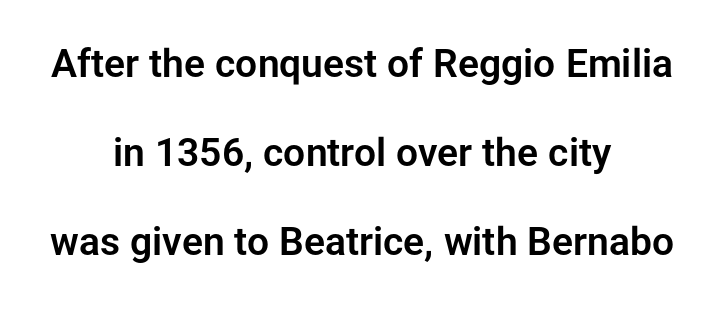
The image shows 39 px sans-serif type, upright; set centered, loose line spacing (2.28x), normal letter spacing, not underlined; low stroke contrast and a medium x-height.
